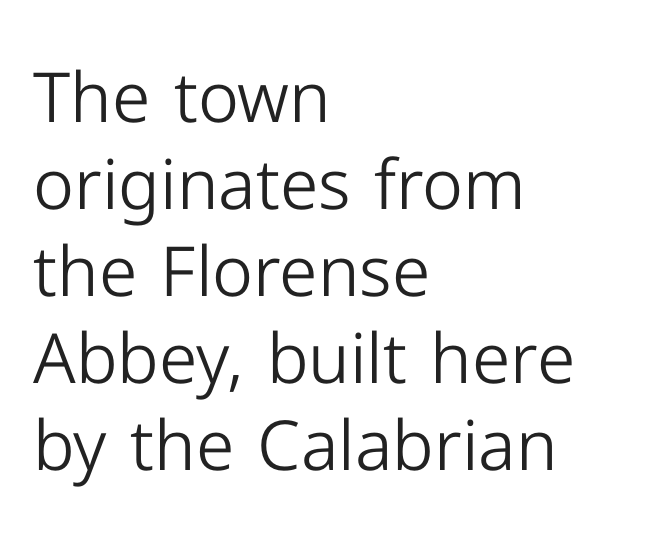
{"serif": "no", "italic": "no", "bold": "no", "weight": "light", "width": "normal", "stroke_contrast": "low", "x_height": "medium", "monospaced": "no", "underline": "no", "align": "left", "line_spacing": "normal", "line_spacing_ratio": 1.26, "letter_spacing": "normal", "letter_spacing_em": 0.0, "glyph_px": 69}
